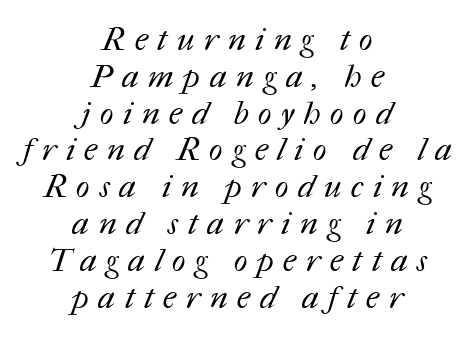
The setting favours the middle, as headings and verse often do. These lines are rendered in a variable-pitch font. Someone cranked the tracking dial way up on this one. Type without underlining.
